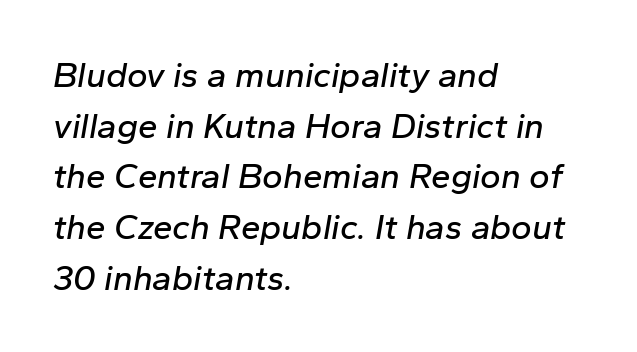
Q: Is the text italic (slanted)? A: Yes, it leans right by about 10 degrees.
Q: Is the text underlined? A: No.
Q: How is the paragraph aligned? A: Left-aligned.
Q: Is the spacing between letters normal or unusually wide? A: Normal.
Q: Is the spacing between lines tight, normal or loose? A: Normal.
Q: Width (condensed, normal, or wide)? A: Normal.
Q: Stroke contrast? A: Low.
Q: x-height? A: Medium.
Q: Monospaced? A: No.
